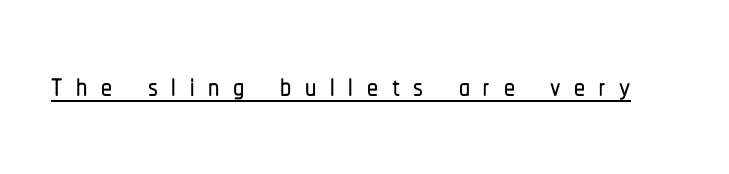
The image shows 44 px condensed sans-serif type, upright; set unusually wide letter spacing (+0.31 em), underlined; low stroke contrast and a medium x-height.
